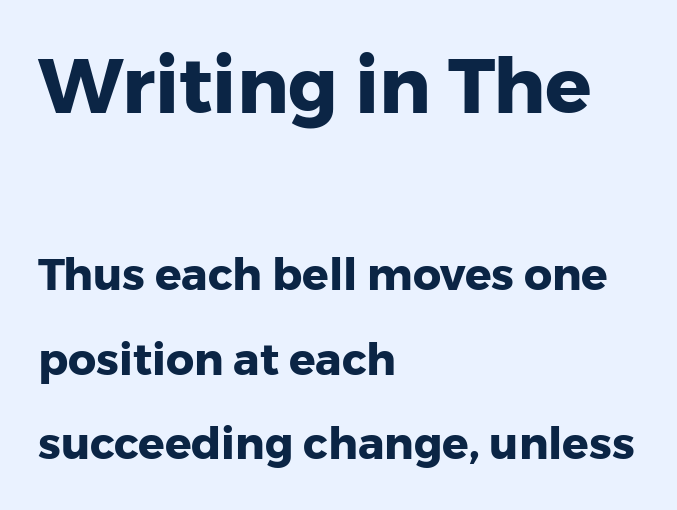
The image shows 77 px heavy sans-serif type, upright; set left-aligned, loose line spacing (1.92x), normal letter spacing, not underlined; the first (top) block is 1.75x larger; low stroke contrast and a medium x-height.
